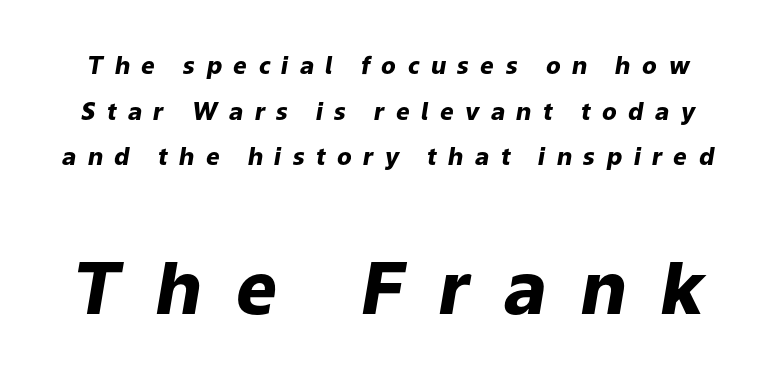
The image shows 72 px heavy type, italic (leaning right); set loose line spacing (1.9x), unusually wide letter spacing (+0.48 em), not underlined; the second (bottom) block is 3.0x larger; low stroke contrast and a medium x-height.
